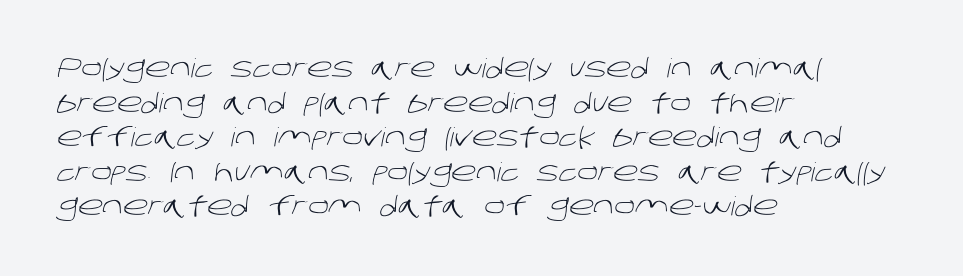
The passage shown stacks its lines at a standard gap. The lines in this sample share a left origin and differ only in where they stop. Words appear dense and cohesive because spacing is normal. Only glyphs here, with clear space below each row. Ink coverage per letter is moderate at most.
